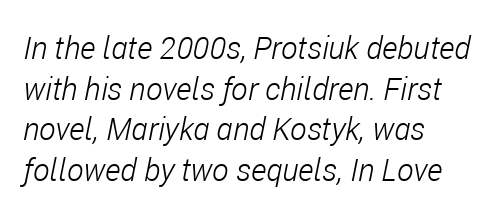
{"italic": "yes", "lean": "right", "slant_degrees": 11, "bold": "no", "weight": "light", "width": "condensed", "stroke_contrast": "low", "x_height": "medium", "monospaced": "no", "underline": "no", "align": "left", "line_spacing": "normal", "line_spacing_ratio": 1.31, "letter_spacing": "normal", "letter_spacing_em": 0.0, "glyph_px": 31}
